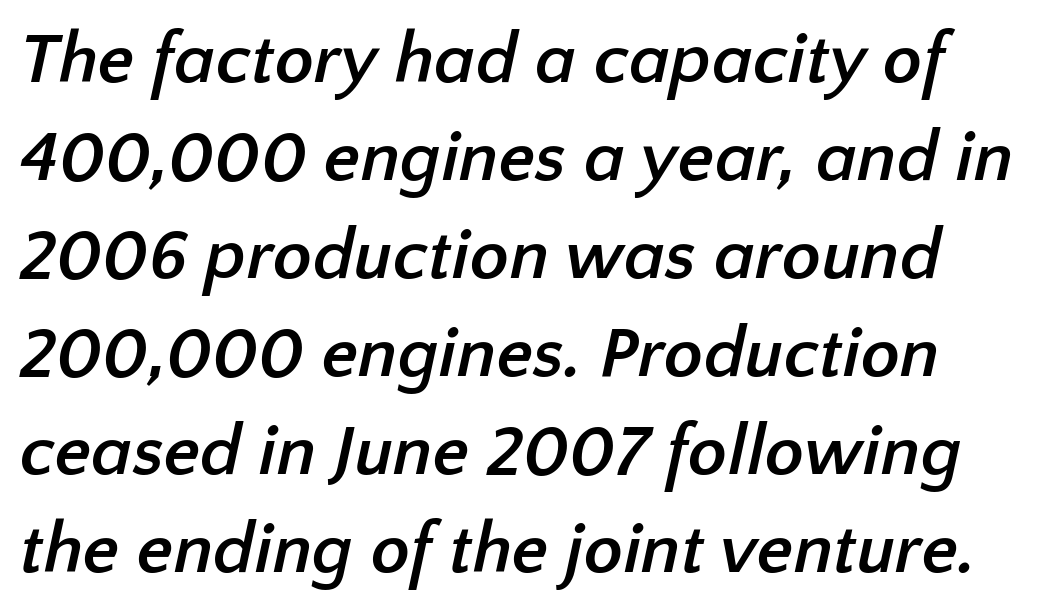
These words are printed bold, with thick strokes throughout. Each new line begins a customary step beneath the previous one. These lines are rendered in a variable-pitch font. Stroke terminals: plain, sans-serif.
